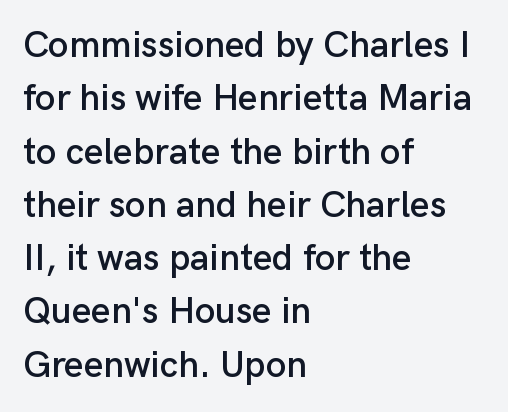
How are the letters spaced? Ordinarily, with no added tracking. The typesetter chose a ragged-right arrangement here. The area under the type is left untouched. This sample uses a sans-serif face. Varying glyph widths throughout — classic text-font behaviour.
